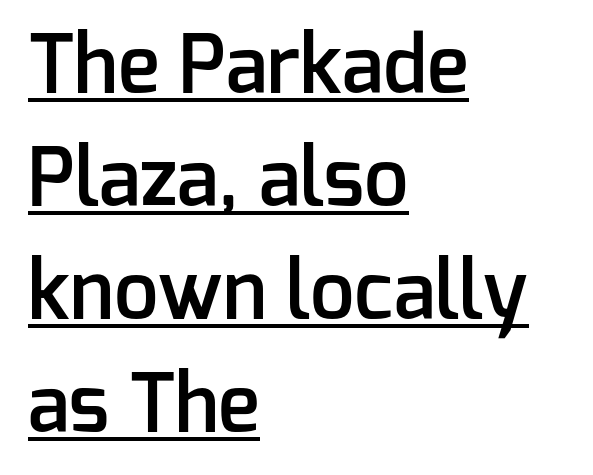
The image shows 79 px semibold sans-serif type, upright; set left-aligned, normal line spacing (1.43x), normal letter spacing, underlined; low stroke contrast and a medium x-height.
